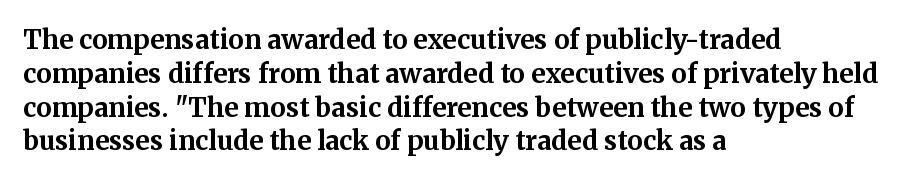
Notice how the stems are strictly vertical — no italics here. The passage shown is emphatically bold. Students, observe: this is what conventionally led text looks like. You could call the tracking neutral — neither tight nor loose. The ragged edge is on the right, which tells us the setting is flush left. Descenders are the only things crossing below the line.
